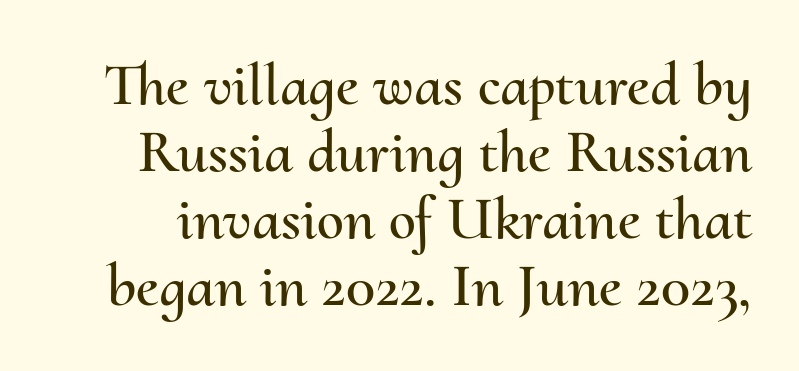
{"italic": "no", "width": "normal", "stroke_contrast": "medium", "x_height": "small", "monospaced": "no", "underline": "no", "line_spacing": "tight", "line_spacing_ratio": 1.1, "letter_spacing": "normal", "letter_spacing_em": 0.0, "glyph_px": 61}
